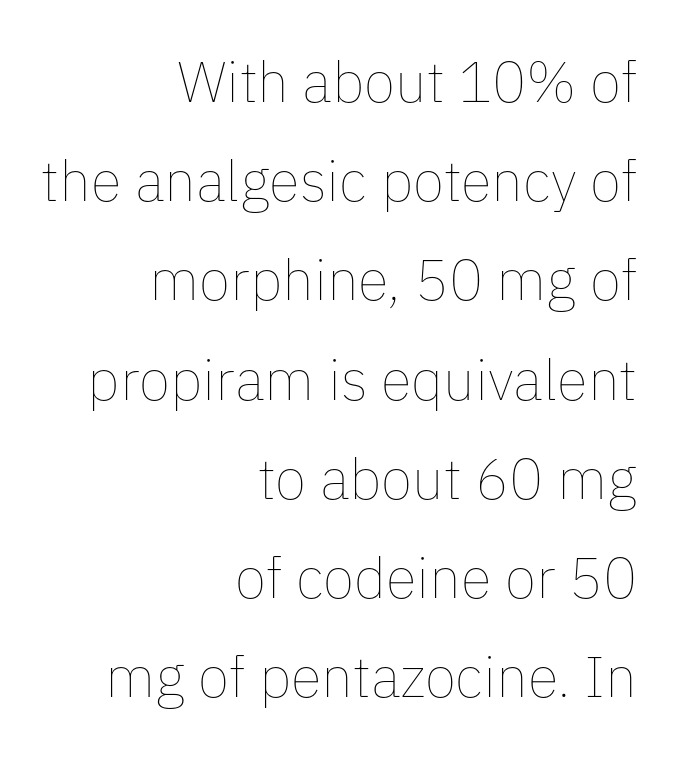
This is roman type, the default non-slanted kind. The passage shown is not bold in any degree. Spacing between characters is what you'd get straight out of the box. The foot of each line stays bare and open. The passage shown is typed in a proportional face where columns would drift.
